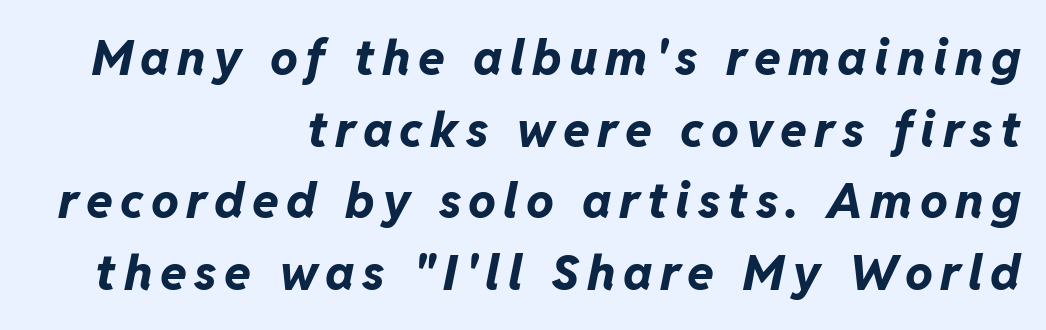
Glance below the letters and you will spot only blank space. Each letter keeps its own natural width here, so spacing adapts to shape. A typesetter would call this leading conventional body-copy spacing. If you drew a ruler down the right edge, every line would touch it. Slant detected: the letters are inclined. Heavy, bold letterforms.
